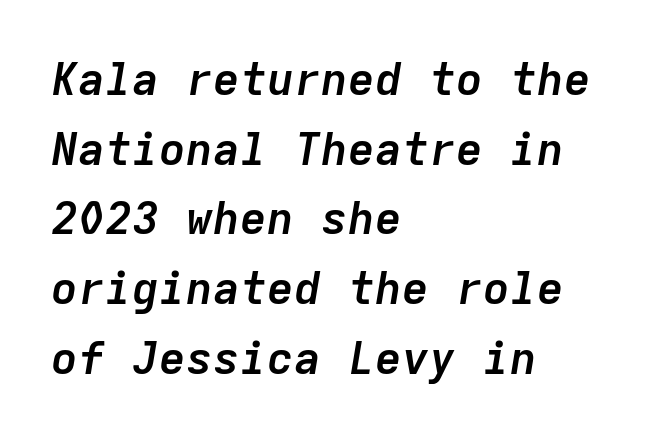
{"italic": "yes", "lean": "right", "slant_degrees": 9, "bold": "yes", "weight": "semibold", "width": "normal", "stroke_contrast": "low", "x_height": "medium", "monospaced": "yes", "underline": "no", "align": "left", "line_spacing": "normal", "line_spacing_ratio": 1.55, "letter_spacing": "normal", "letter_spacing_em": 0.0, "glyph_px": 45}
